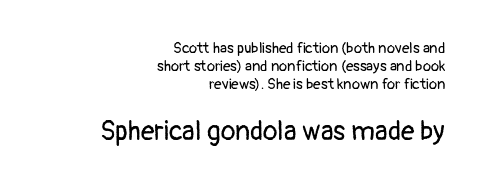
{"italic": "no", "bold": "no", "underline": "no", "align": "right", "line_spacing_ratio": 1.21, "letter_spacing": "normal", "letter_spacing_em": 0.0, "larger_block": "second", "size_ratio": 1.8, "glyph_px": 27}
